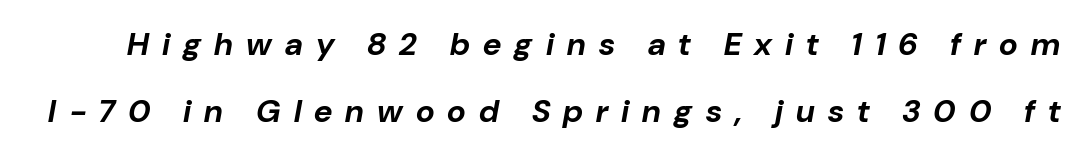
The image shows 32 px bold type, italic (leaning right); set loose line spacing (2.1x), unusually wide letter spacing (+0.41 em), not underlined; low stroke contrast and a medium x-height.
